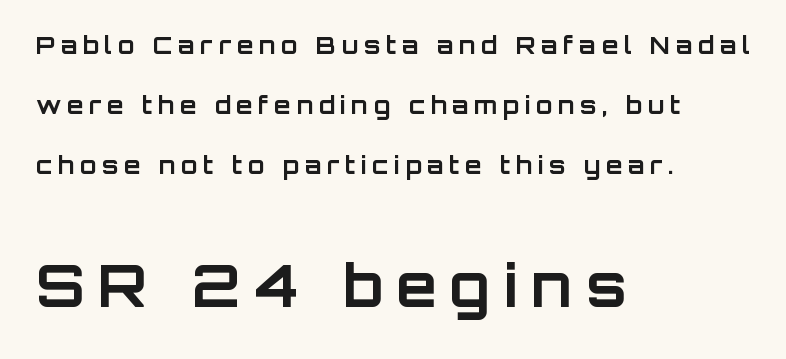
The image shows 59 px bold sans-serif type, upright; set left-aligned, loose line spacing (2.49x), unusually wide letter spacing (+0.23 em), not underlined; the second (bottom) block is 2.46x larger; low stroke contrast and a large x-height.
